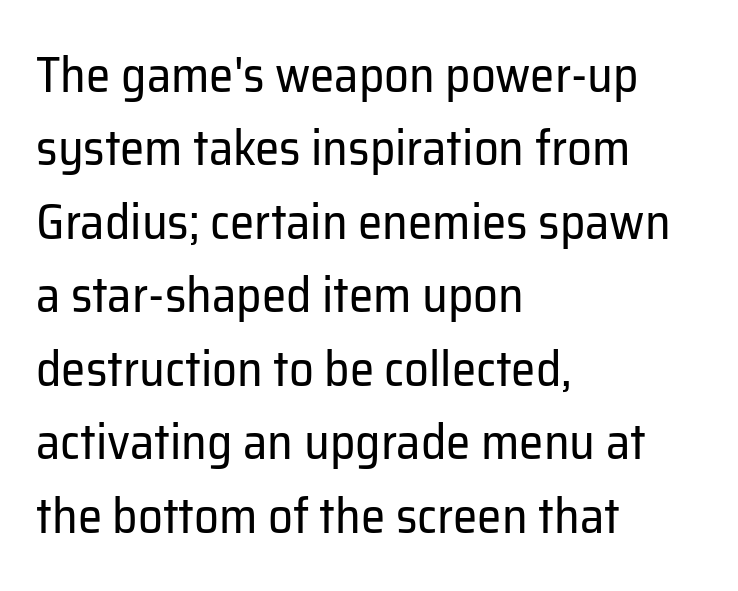
Q: Is the text bold? A: No.
Q: Is the text italic (slanted)? A: No, it is upright.
Q: Is the typeface a serif or a sans-serif typeface? A: Sans-serif.
Q: Is the text underlined? A: No.
Q: How is the paragraph aligned? A: Left-aligned.
Q: Is the spacing between letters normal or unusually wide? A: Normal.
Q: Is the spacing between lines tight, normal or loose? A: Normal.
Q: Width (condensed, normal, or wide)? A: Normal.
Q: Stroke contrast? A: Low.
Q: x-height? A: Medium.
Q: Monospaced? A: No.
